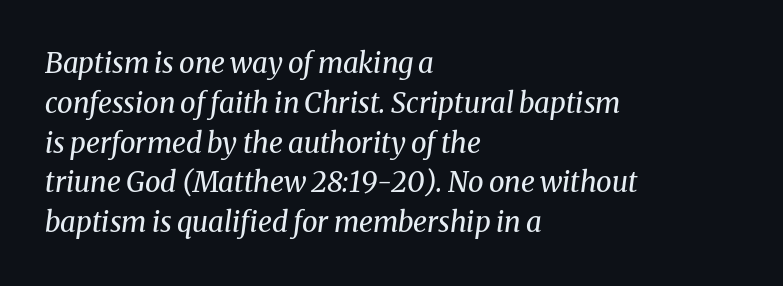
Nobody drew a line under any word here. Font category for this specimen: serif. Leftover space on each line is placed entirely after the last word. This sample uses plain, unmodified letter spacing. The rows are spaced the way most documents space them. The face used here is proportionally spaced, like ordinary book or web type.
